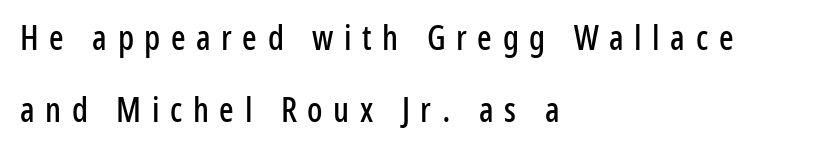
You could not count columns in this text — the font is proportionally spaced. Nothing sits at the stroke ends, so this counts as sans-serif. Leading is clearly above the norm, producing a sparse column. If you drew a line through each stem, it would be perfectly vertical. Left-aligned paragraph, ragged on the right. Bare-footed words on every line.
